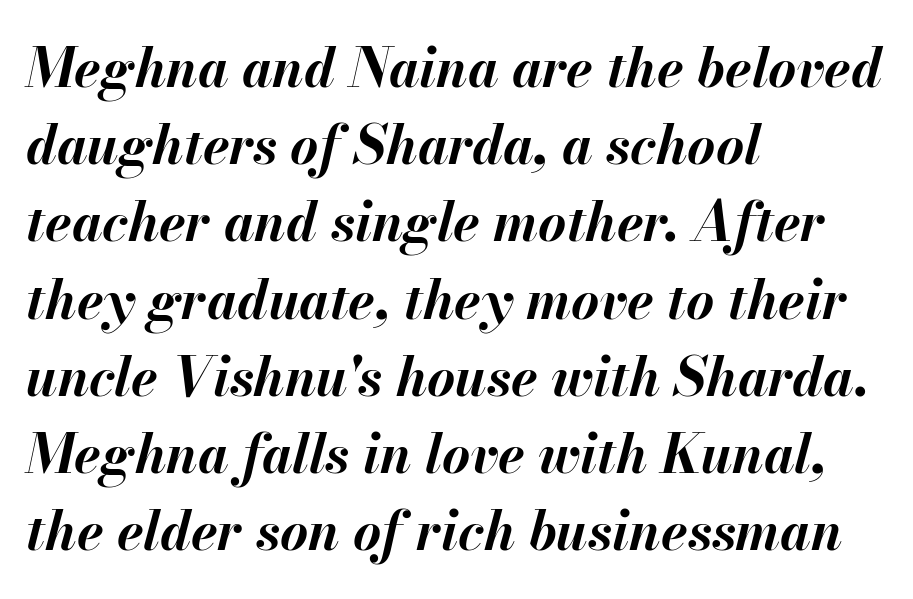
Q: Is the text bold? A: Yes.
Q: Is the text italic (slanted)? A: Yes, it leans right by about 13 degrees.
Q: Is the text underlined? A: No.
Q: How is the paragraph aligned? A: Left-aligned.
Q: Is the spacing between letters normal or unusually wide? A: Normal.
Q: Is the spacing between lines tight, normal or loose? A: Normal.
Q: Width (condensed, normal, or wide)? A: Normal.
Q: Stroke contrast? A: Medium.
Q: x-height? A: Small.
Q: Monospaced? A: No.
